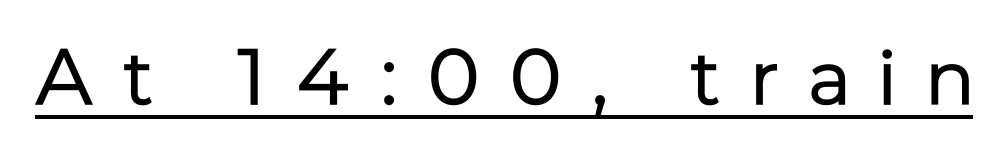
Spacing verdict: proportional, widths tailored to each character. Look at the tracking — it's clearly loosened, letters drifting apart. When letters stand straight like this, we call the style roman or upright. A continuous stroke trails under the words, as in a hyperlink. Is the stroke heavy? The answer is a plain regular-or-lighter.
